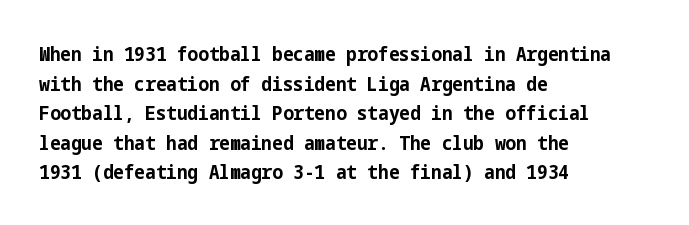
The image shows 20 px bold type, upright; set left-aligned, normal line spacing (1.48x), normal letter spacing, not underlined.
